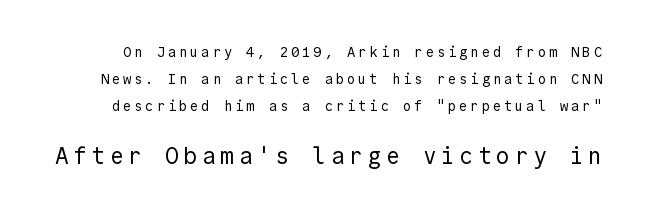
The image shows 23 px text type, upright; set loose line spacing (1.93x), unusually wide letter spacing (+0.2 em), not underlined; the second (bottom) block is 1.64x larger.
